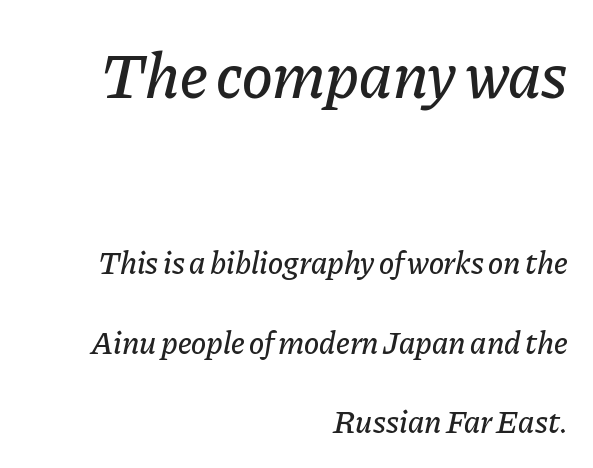
Q: Is the text italic (slanted)? A: Yes, it leans right by about 11 degrees.
Q: Is the text underlined? A: No.
Q: How is the paragraph aligned? A: Right-aligned.
Q: Is the spacing between letters normal or unusually wide? A: Normal.
Q: Is the spacing between lines tight, normal or loose? A: Loose.
Q: Which block of text is set in a larger size, the first (top) or the second (bottom)? A: The first (top) one.
Q: Width (condensed, normal, or wide)? A: Normal.
Q: Stroke contrast? A: Low.
Q: x-height? A: Medium.
Q: Monospaced? A: No.
